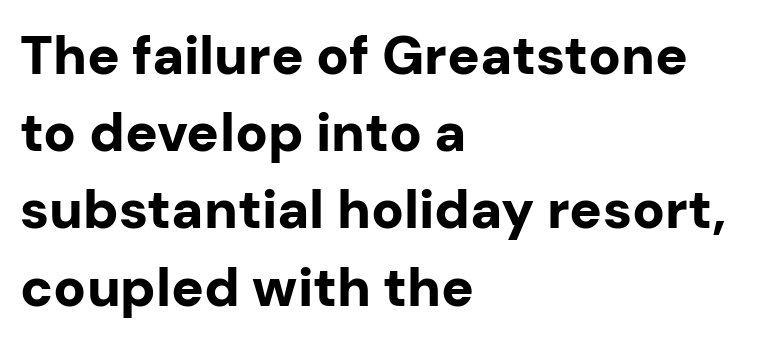
Q: Is the text bold? A: Yes.
Q: Is the text italic (slanted)? A: No, it is upright.
Q: Is the typeface a serif or a sans-serif typeface? A: Sans-serif.
Q: Is the text underlined? A: No.
Q: How is the paragraph aligned? A: Left-aligned.
Q: Is the spacing between letters normal or unusually wide? A: Normal.
Q: Is the spacing between lines tight, normal or loose? A: Normal.
Q: Width (condensed, normal, or wide)? A: Normal.
Q: Stroke contrast? A: Low.
Q: x-height? A: Medium.
Q: Monospaced? A: No.
